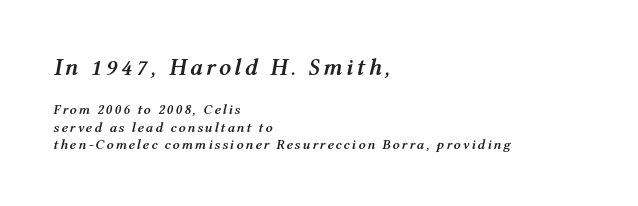
The image shows 24 px bold type, italic (leaning right); set left-aligned, line spacing 1.22x, not underlined; the first (top) block is 1.71x larger.
